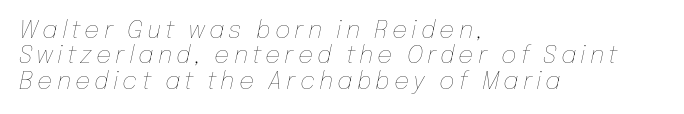
Q: Is the text bold? A: No.
Q: Is the text italic (slanted)? A: Yes, it leans right by about 12 degrees.
Q: Is the text underlined? A: No.
Q: How is the paragraph aligned? A: Left-aligned.
Q: Is the spacing between lines tight, normal or loose? A: Tight.
